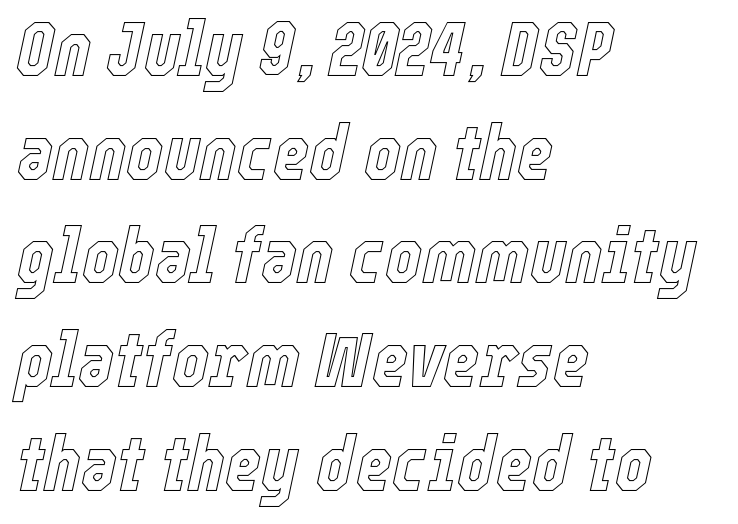
Words float on clear page, feet unadorned. You could call the tracking neutral — neither tight nor loose. Do the characters align in a grid? No, the font is proportional. Regarding leading, the lines here are spaced in the standard way. Tall strokes in this sample are angled rather than plumb.
